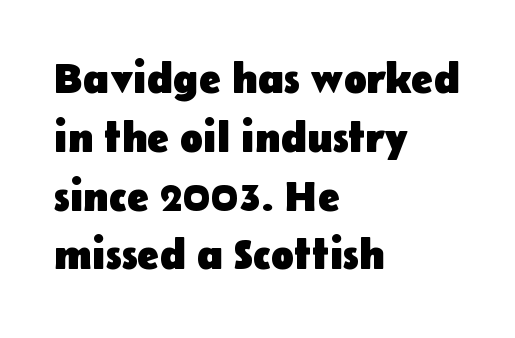
{"serif": "no", "italic": "no", "bold": "yes", "weight": "heavy", "width": "normal", "stroke_contrast": "low", "x_height": "medium", "monospaced": "no", "underline": "no", "align": "left", "line_spacing": "normal", "line_spacing_ratio": 1.4, "letter_spacing": "normal", "letter_spacing_em": 0.0, "glyph_px": 42}
